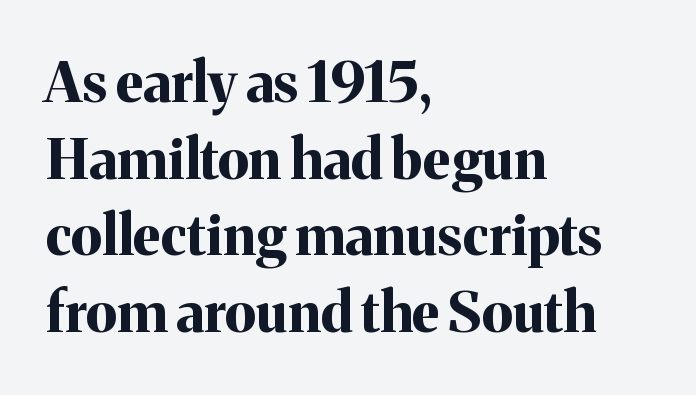
Plain, unruled lines of type. The setting favours the left margin, as ordinary paragraphs usually do. Summary of weight: heavy, a full bold. Letterform terminals end in serifs throughout the passage. A normal amount of white space separates one row of letters from the next.
